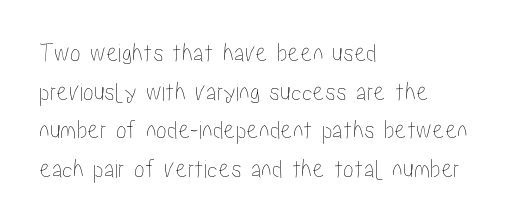
{"italic": "no", "underline": "no", "align": "left", "line_spacing": "normal", "line_spacing_ratio": 1.43, "letter_spacing": "normal", "letter_spacing_em": 0.0, "glyph_px": 27}
